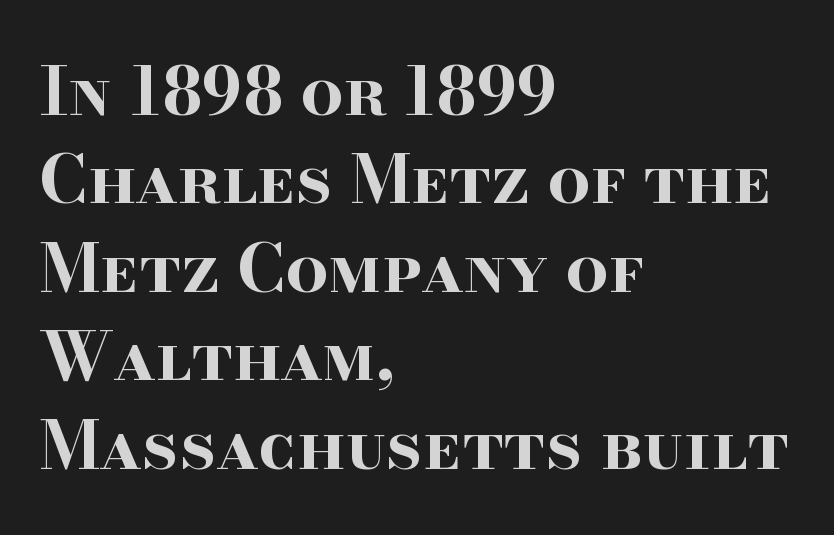
The image shows 67 px bold, wide serif type, upright; set left-aligned, normal line spacing (1.32x), normal letter spacing, not underlined; high stroke contrast and a small x-height.
